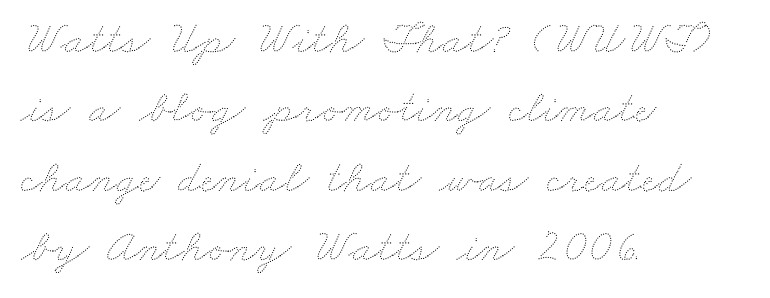
Q: Is the text bold? A: No.
Q: Is the text underlined? A: No.
Q: How is the paragraph aligned? A: Left-aligned.
Q: Is the spacing between letters normal or unusually wide? A: Normal.
Q: Is the spacing between lines tight, normal or loose? A: Normal.
Q: Width (condensed, normal, or wide)? A: Wide.
Q: Stroke contrast? A: Medium.
Q: x-height? A: Small.
Q: Monospaced? A: No.
